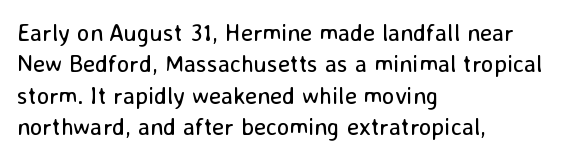
What stands out about the letter spacing? Nothing — it is the standard amount. Unmarked baselines from the first word to the last. The rendering anchors every line to the left-hand side. Regarding leading, the lines here are spaced in the standard way. Compared with a typical body face, this is equally light or lighter still. In terms of posture, this sample is upright.
